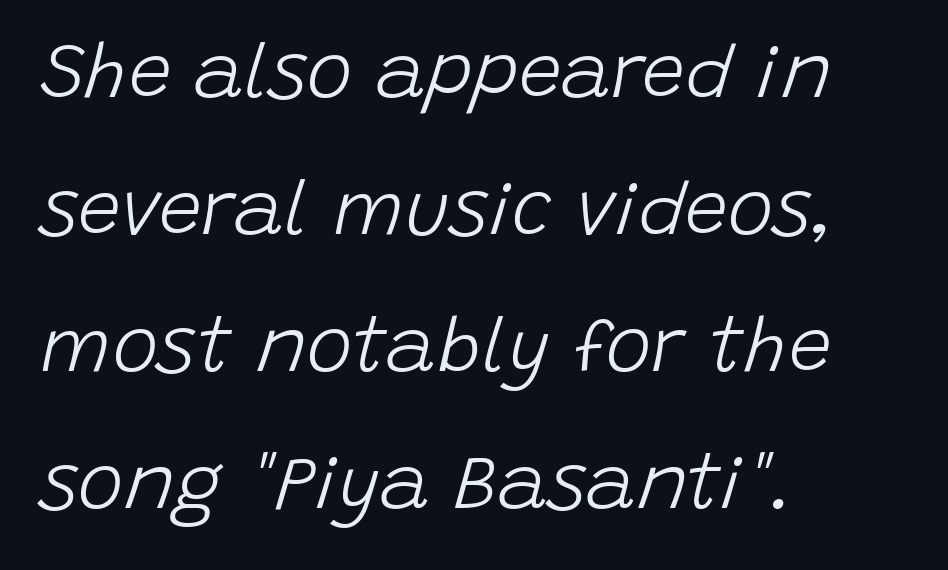
Unbolded letterforms with no extra heft. Italic? Definitely — the glyphs are oblique. The rendering anchors every line to the left-hand side. Standard letterfit; no display-style spreading of the glyphs. Here the designer chose a conventional face with non-uniform glyph widths. Each row of text sits above clean, open space.
